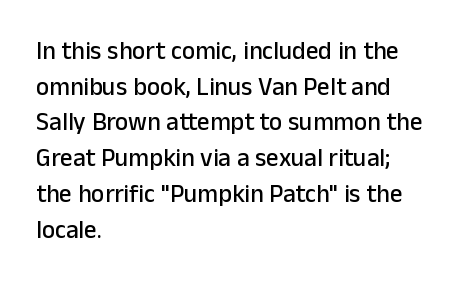
Glyph-to-glyph distance matches everyday printed text. The baseline area is clear. These lines are set flush left with a ragged right edge. Designer's note — italics off, roman on. The rendering uses a moderate line-height, typical for paragraphs.
